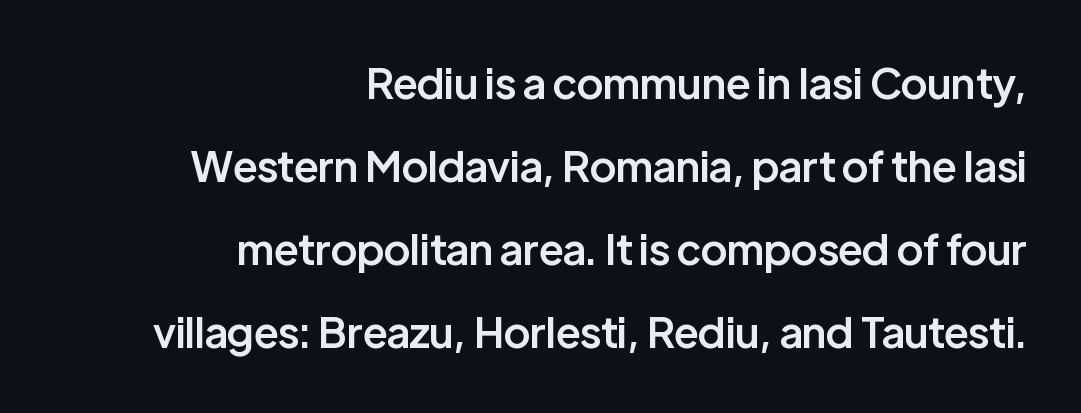
{"serif": "no", "italic": "no", "bold": "semi", "weight": "semibold", "width": "normal", "stroke_contrast": "low", "x_height": "medium", "monospaced": "no", "underline": "no", "align": "right", "line_spacing": "loose", "line_spacing_ratio": 1.98, "letter_spacing": "normal", "letter_spacing_em": 0.0, "glyph_px": 42}
